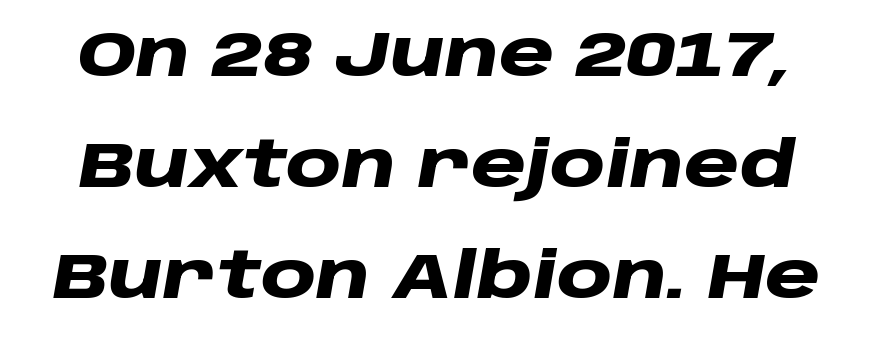
The image shows 63 px heavy, wide type, italic (leaning right); set line spacing 1.76x, normal letter spacing, not underlined; low stroke contrast and a large x-height.
